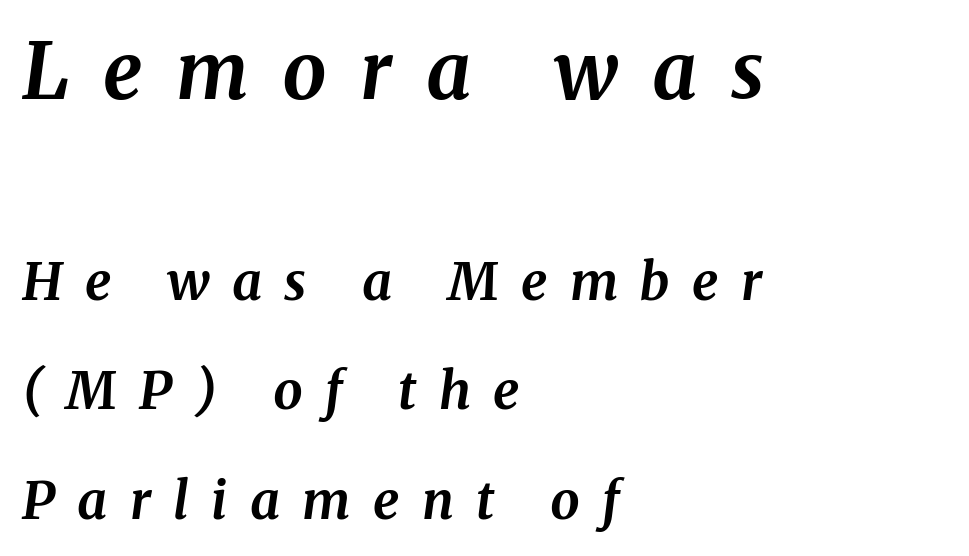
Q: Is the text bold? A: Yes.
Q: Is the text italic (slanted)? A: Yes, it leans right by about 8 degrees.
Q: Is the typeface a serif or a sans-serif typeface? A: Serif.
Q: Is the text underlined? A: No.
Q: How is the paragraph aligned? A: Left-aligned.
Q: Is the spacing between letters normal or unusually wide? A: Unusually wide.
Q: Is the spacing between lines tight, normal or loose? A: Loose.
Q: Which block of text is set in a larger size, the first (top) or the second (bottom)? A: The first (top) one.
Q: Width (condensed, normal, or wide)? A: Normal.
Q: Stroke contrast? A: Medium.
Q: x-height? A: Medium.
Q: Monospaced? A: No.
